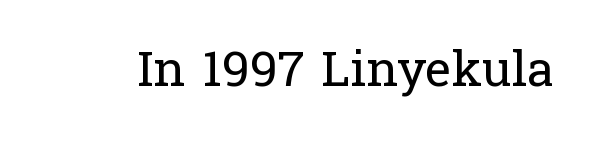
Q: Is the text bold? A: No.
Q: Is the text italic (slanted)? A: No, it is upright.
Q: Is the typeface a serif or a sans-serif typeface? A: Serif.
Q: Is the text underlined? A: No.
Q: Is the spacing between letters normal or unusually wide? A: Normal.
Q: Width (condensed, normal, or wide)? A: Normal.
Q: Stroke contrast? A: Low.
Q: x-height? A: Medium.
Q: Monospaced? A: No.
